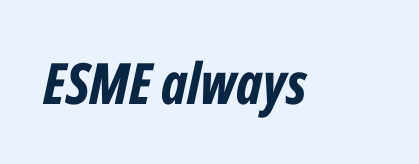
The passage shown has conventional tracking throughout. Its strokes are broad and dark, the hallmark of bold type. The whole block is typeset with a tilt. Words float on clear page, feet unadorned. The face used here is proportionally spaced, like ordinary book or web type.
